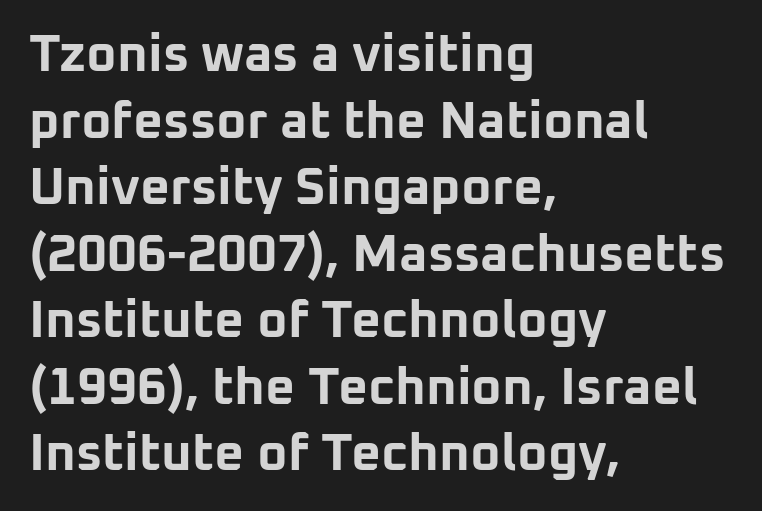
Q: Is the text bold? A: Yes.
Q: Is the text italic (slanted)? A: No, it is upright.
Q: Is the typeface a serif or a sans-serif typeface? A: Sans-serif.
Q: Is the text underlined? A: No.
Q: How is the paragraph aligned? A: Left-aligned.
Q: Is the spacing between letters normal or unusually wide? A: Normal.
Q: Is the spacing between lines tight, normal or loose? A: Normal.
Q: Width (condensed, normal, or wide)? A: Normal.
Q: Stroke contrast? A: Low.
Q: x-height? A: Medium.
Q: Monospaced? A: No.
